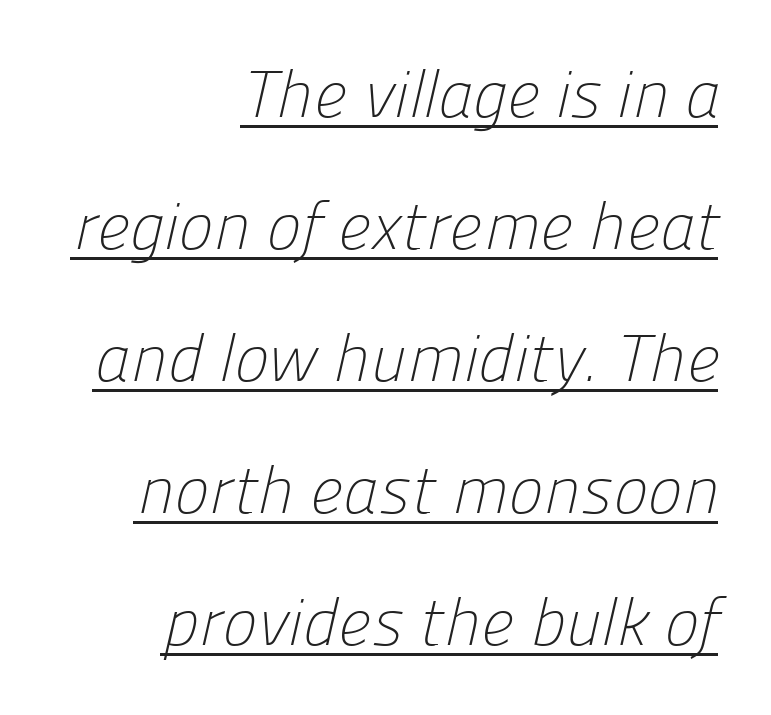
{"serif": "no", "bold": "no", "weight": "light", "width": "normal", "stroke_contrast": "low", "x_height": "medium", "monospaced": "no", "underline": "yes", "align": "right", "line_spacing": "loose", "line_spacing_ratio": 2.0, "letter_spacing": "normal", "letter_spacing_em": 0.0, "glyph_px": 66}
